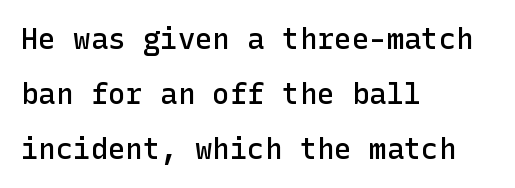
The image shows 29 px semibold sans-serif type, upright; set left-aligned, line spacing 1.89x, normal letter spacing, not underlined; low stroke contrast and a medium x-height.
